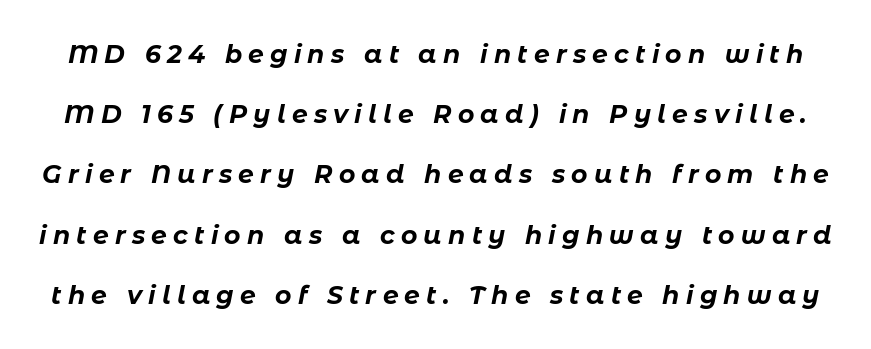
The image shows 25 px bold type, italic (leaning right); set loose line spacing (2.41x), unusually wide letter spacing (+0.25 em), not underlined.
